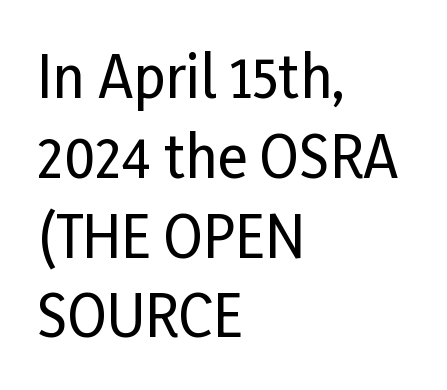
The image shows 57 px condensed sans-serif type, upright; set left-aligned, normal line spacing (1.4x), normal letter spacing, not underlined; low stroke contrast and a medium x-height.
